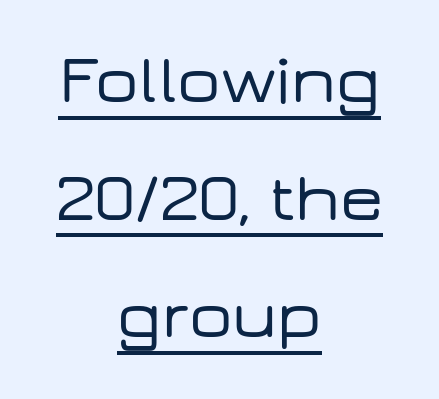
The image shows 68 px wide sans-serif type, upright; set centered, line spacing 1.73x, normal letter spacing, underlined; low stroke contrast and a medium x-height.
